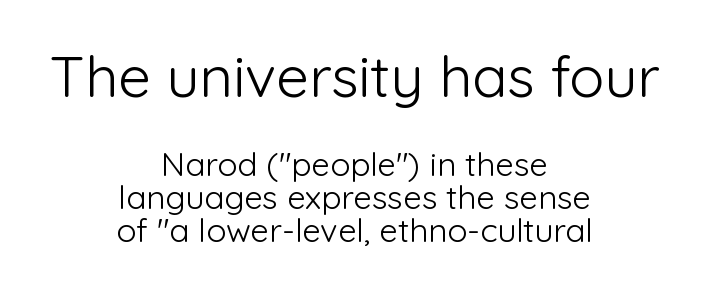
Q: Is the text bold? A: No.
Q: Is the text italic (slanted)? A: No, it is upright.
Q: Is the typeface a serif or a sans-serif typeface? A: Sans-serif.
Q: Is the text underlined? A: No.
Q: How is the paragraph aligned? A: Centered.
Q: Is the spacing between letters normal or unusually wide? A: Normal.
Q: Is the spacing between lines tight, normal or loose? A: Tight.
Q: Which block of text is set in a larger size, the first (top) or the second (bottom)? A: The first (top) one.
Q: Width (condensed, normal, or wide)? A: Normal.
Q: Stroke contrast? A: Low.
Q: x-height? A: Medium.
Q: Monospaced? A: No.
